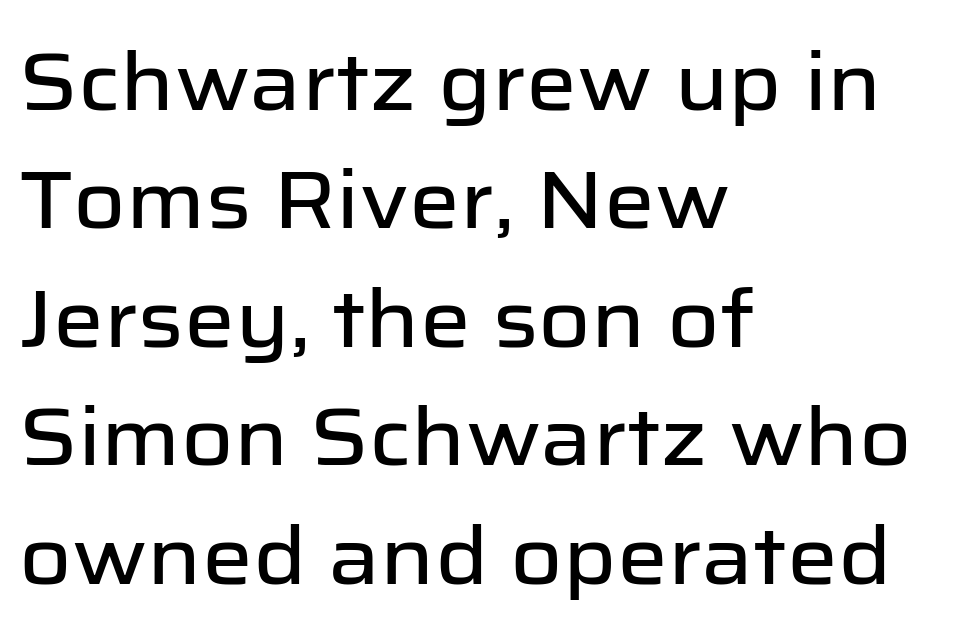
{"serif": "no", "italic": "no", "width": "normal", "stroke_contrast": "low", "x_height": "medium", "monospaced": "no", "underline": "no", "align": "left", "line_spacing": "normal", "line_spacing_ratio": 1.48, "letter_spacing": "normal", "letter_spacing_em": 0.0, "glyph_px": 80}
